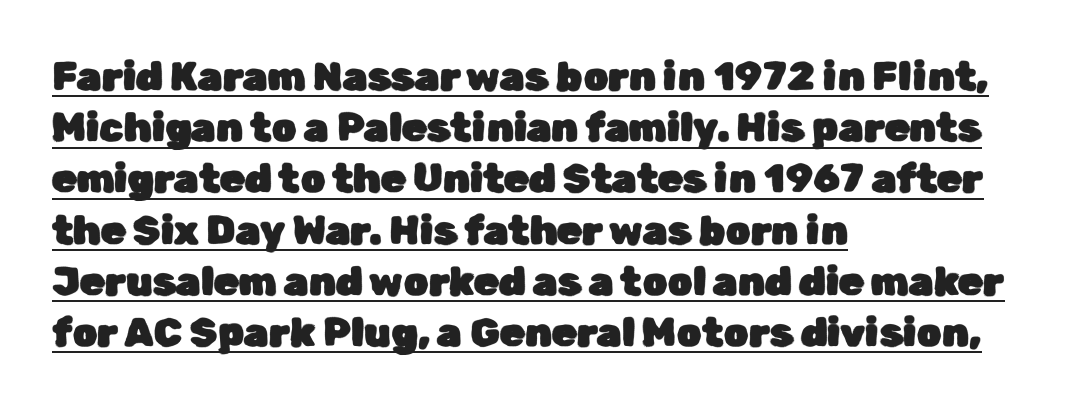
Q: Is the text italic (slanted)? A: No, it is upright.
Q: Is the typeface a serif or a sans-serif typeface? A: Sans-serif.
Q: Is the text underlined? A: Yes.
Q: How is the paragraph aligned? A: Left-aligned.
Q: Is the spacing between letters normal or unusually wide? A: Normal.
Q: Is the spacing between lines tight, normal or loose? A: Normal.
Q: Width (condensed, normal, or wide)? A: Normal.
Q: Stroke contrast? A: Low.
Q: x-height? A: Medium.
Q: Monospaced? A: No.
